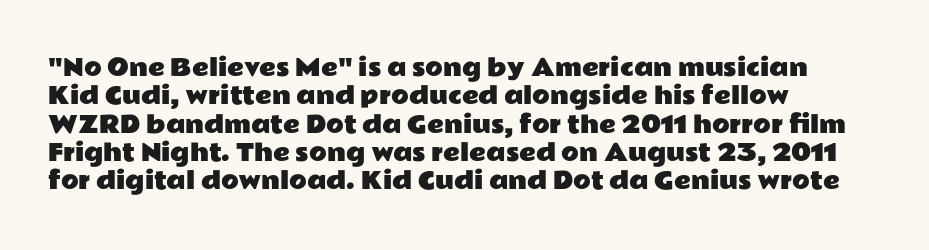
Q: Is the text italic (slanted)? A: No, it is upright.
Q: Is the text underlined? A: No.
Q: How is the paragraph aligned? A: Left-aligned.
Q: Is the spacing between letters normal or unusually wide? A: Normal.
